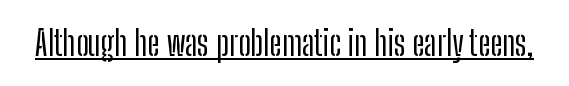
{"serif": "no", "italic": "no", "width": "condensed", "stroke_contrast": "low", "x_height": "medium", "monospaced": "no", "underline": "yes", "letter_spacing": "normal", "letter_spacing_em": 0.0, "glyph_px": 34}
